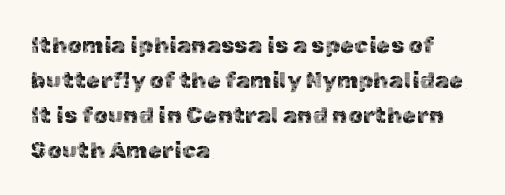
Left-aligned paragraph, ragged on the right. This sample uses an upright cut, with every glyph sitting square on the baseline. Only glyphs here, with clear space below each row. In terms of letterspacing, this is plain default setting. The line-height multiplier appears to be the usual default.
